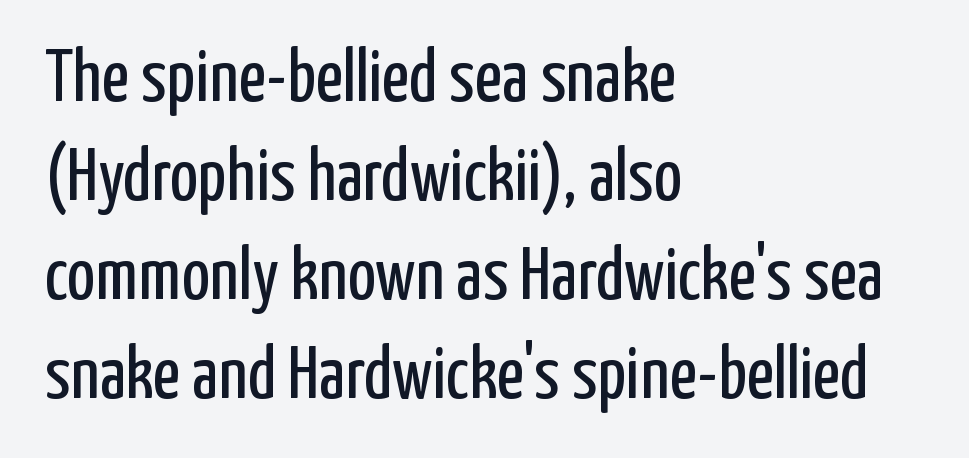
Q: Is the text bold? A: No.
Q: Is the text italic (slanted)? A: No, it is upright.
Q: Is the typeface a serif or a sans-serif typeface? A: Sans-serif.
Q: Is the text underlined? A: No.
Q: How is the paragraph aligned? A: Left-aligned.
Q: Is the spacing between letters normal or unusually wide? A: Normal.
Q: Is the spacing between lines tight, normal or loose? A: Normal.
Q: Width (condensed, normal, or wide)? A: Condensed.
Q: Stroke contrast? A: Low.
Q: x-height? A: Medium.
Q: Monospaced? A: No.
